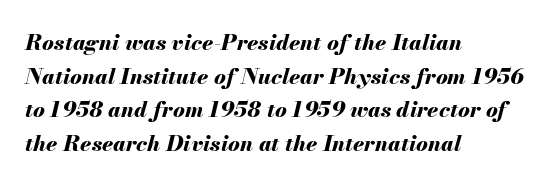
Q: Is the text bold? A: Yes.
Q: Is the text italic (slanted)? A: Yes, it leans right by about 13 degrees.
Q: Is the text underlined? A: No.
Q: How is the paragraph aligned? A: Left-aligned.
Q: Is the spacing between letters normal or unusually wide? A: Normal.
Q: Is the spacing between lines tight, normal or loose? A: Normal.
